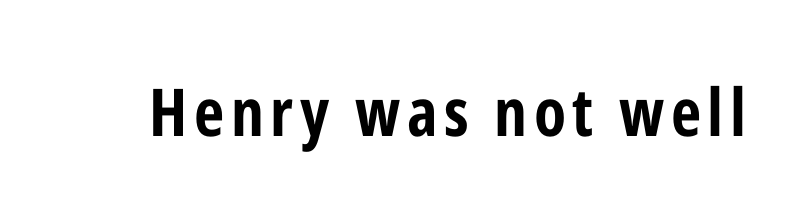
The image shows 66 px bold, condensed sans-serif type, upright; set not underlined; low stroke contrast and a medium x-height.
